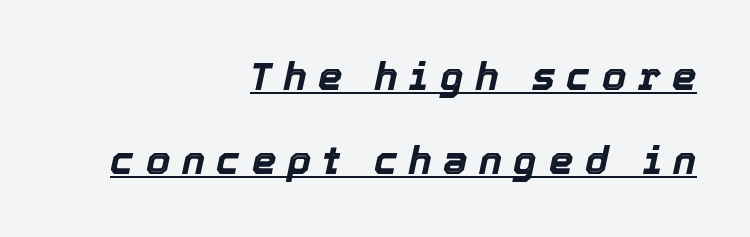
{"italic": "yes", "lean": "right", "slant_degrees": 12, "bold": "yes", "weight": "bold", "width": "normal", "x_height": "medium", "monospaced": "no", "underline": "yes", "align": "right", "line_spacing": "loose", "line_spacing_ratio": 2.16, "letter_spacing": "wide", "letter_spacing_em": 0.29, "glyph_px": 39}
